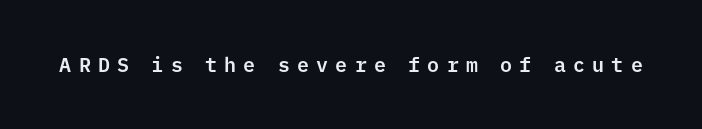
{"italic": "no", "underline": "no", "letter_spacing": "wide", "letter_spacing_em": 0.36, "glyph_px": 20}
